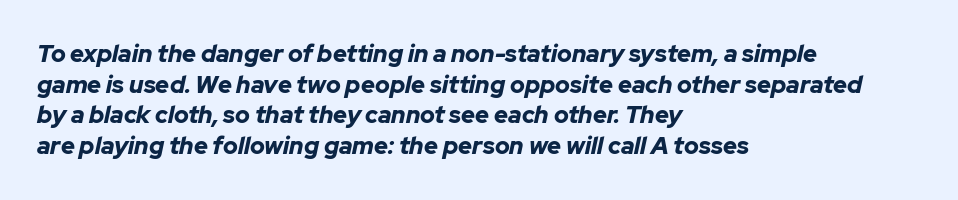
{"italic": "yes", "lean": "right", "slant_degrees": 12, "bold": "yes", "underline": "no", "align": "left", "line_spacing": "normal", "line_spacing_ratio": 1.28, "letter_spacing": "normal", "letter_spacing_em": 0.0, "glyph_px": 24}
